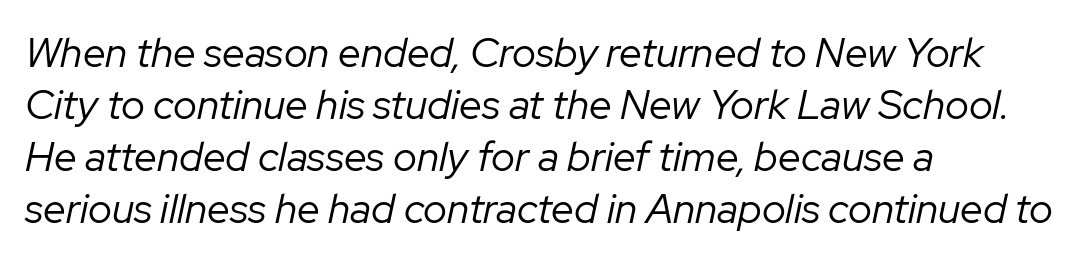
Quick note: interline space is typical. The strip under each line holds only bare page. Rendered with sloped, italic letterforms. A typesetter would call this proportional, since set widths differ per character.
